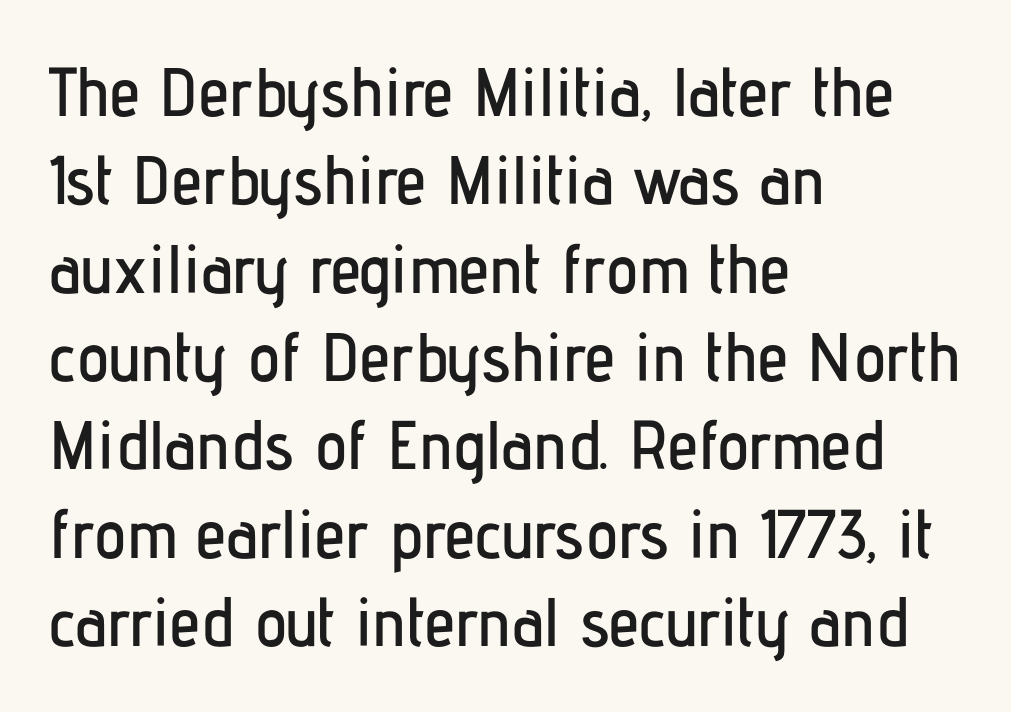
{"serif": "no", "italic": "no", "width": "condensed", "stroke_contrast": "low", "x_height": "medium", "monospaced": "no", "underline": "no", "align": "left", "line_spacing": "normal", "line_spacing_ratio": 1.28, "letter_spacing": "normal", "letter_spacing_em": 0.0, "glyph_px": 69}
